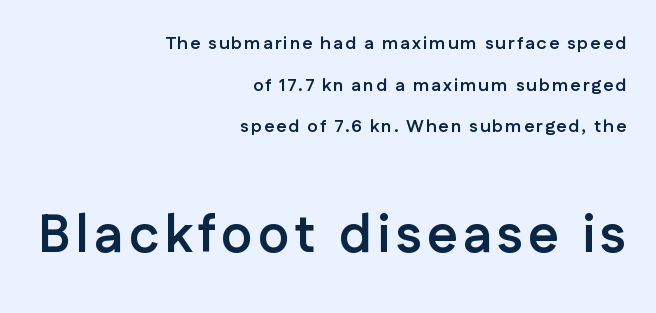
The image shows 53 px semibold sans-serif type, upright; set right-aligned, loose line spacing (2.31x), not underlined; the second (bottom) block is 2.94x larger; low stroke contrast and a medium x-height.
